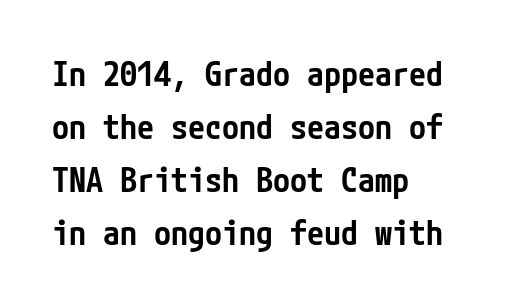
The image shows 34 px semibold, condensed sans-serif type, upright; set left-aligned, normal line spacing (1.56x), normal letter spacing, not underlined; low stroke contrast and a medium x-height.
